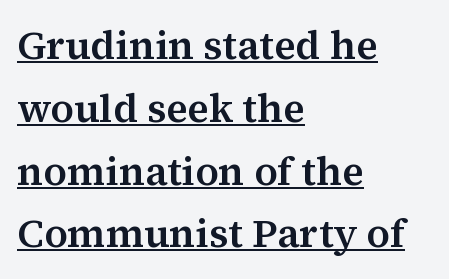
The image shows 40 px serif type, upright; set left-aligned, normal line spacing (1.57x), normal letter spacing, underlined; medium stroke contrast and a medium x-height.
